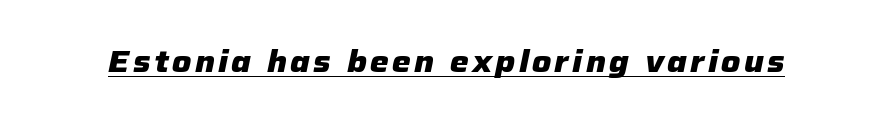
{"italic": "yes", "lean": "right", "slant_degrees": 12, "bold": "yes", "weight": "heavy", "width": "normal", "stroke_contrast": "low", "x_height": "medium", "monospaced": "no", "underline": "yes", "glyph_px": 30}
